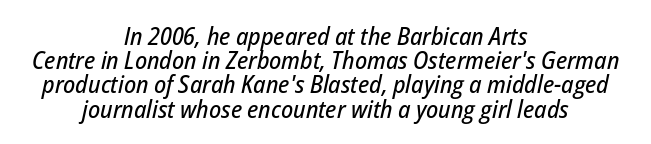
Q: Is the text italic (slanted)? A: Yes, it leans right by about 12 degrees.
Q: Is the text underlined? A: No.
Q: How is the paragraph aligned? A: Centered.
Q: Is the spacing between letters normal or unusually wide? A: Normal.
Q: Is the spacing between lines tight, normal or loose? A: Tight.
